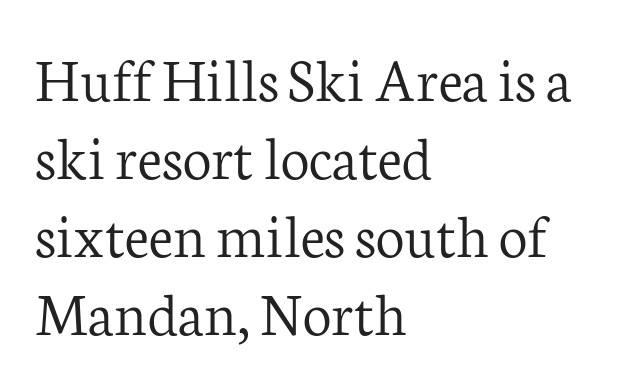
The image shows 64 px light serif type, upright; set left-aligned, line spacing 1.22x, normal letter spacing, not underlined; low stroke contrast and a medium x-height.
